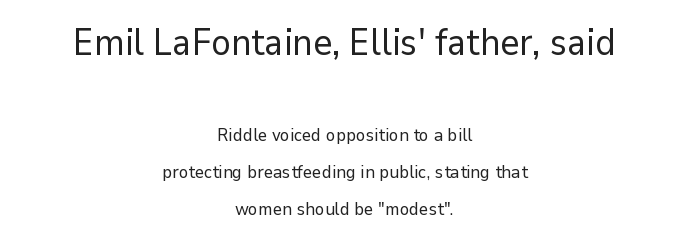
Q: Is the text bold? A: No.
Q: Is the text italic (slanted)? A: No, it is upright.
Q: Is the typeface a serif or a sans-serif typeface? A: Sans-serif.
Q: Is the text underlined? A: No.
Q: How is the paragraph aligned? A: Centered.
Q: Is the spacing between letters normal or unusually wide? A: Normal.
Q: Is the spacing between lines tight, normal or loose? A: Loose.
Q: Which block of text is set in a larger size, the first (top) or the second (bottom)? A: The first (top) one.
Q: Width (condensed, normal, or wide)? A: Normal.
Q: Stroke contrast? A: Low.
Q: x-height? A: Medium.
Q: Monospaced? A: No.
